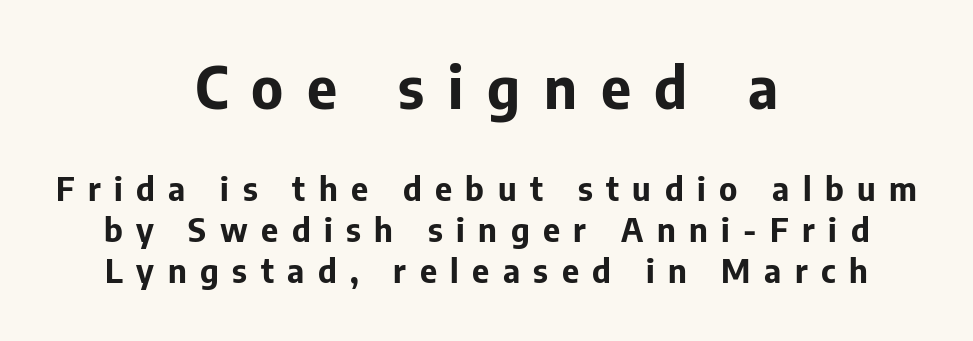
{"serif": "no", "italic": "no", "bold": "yes", "weight": "bold", "width": "normal", "stroke_contrast": "low", "x_height": "medium", "monospaced": "no", "underline": "no", "align": "center", "line_spacing_ratio": 1.24, "letter_spacing": "wide", "letter_spacing_em": 0.41, "larger_block": "first", "size_ratio": 1.76, "glyph_px": 58}
